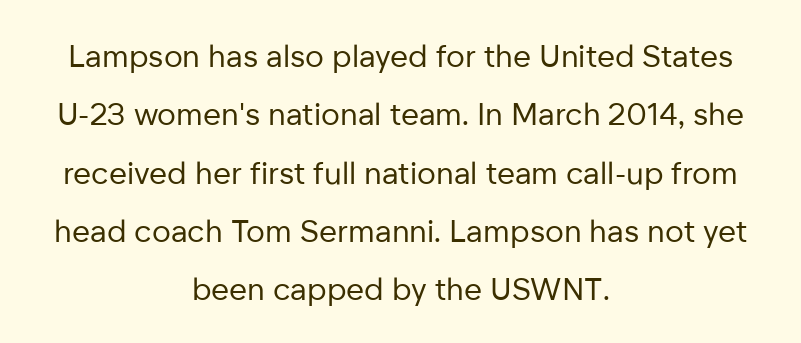
Descenders are the only things crossing below the line. Each word holds together tightly as a unit, with standard inter-letter gaps. Stroke mass is kept to a normal reading level or below. It's the straight-up-and-down kind of type.
